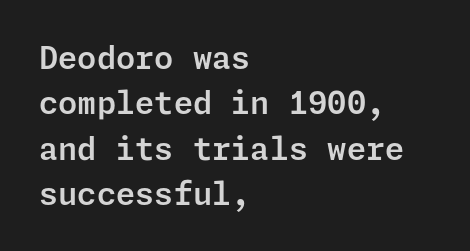
Where is the straight margin? On the left. A roman cut, with each character standing at attention. Quick note: underline off. The rendering keeps characters at their native spacing. The space between consecutive lines is moderate. Look at the bottom of the vertical strokes: they stop flat, with no serifs.
